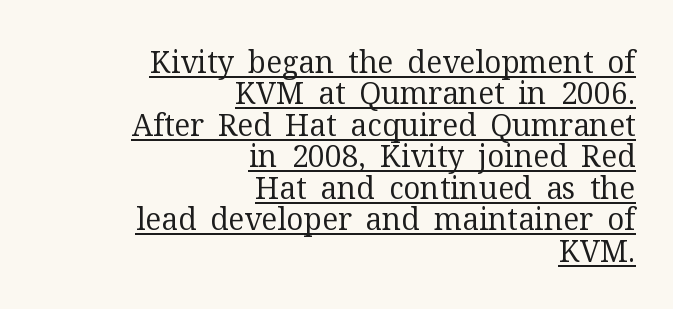
The image shows 30 px regular-weight serif type, upright; set right-aligned, tight line spacing (1.05x), normal letter spacing, underlined; medium stroke contrast and a medium x-height.
